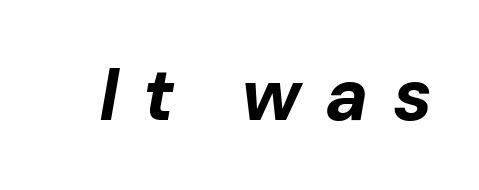
{"italic": "yes", "lean": "right", "slant_degrees": 10, "bold": "yes", "weight": "bold", "width": "normal", "stroke_contrast": "low", "x_height": "medium", "monospaced": "no", "underline": "no", "letter_spacing": "wide", "letter_spacing_em": 0.33, "glyph_px": 73}
